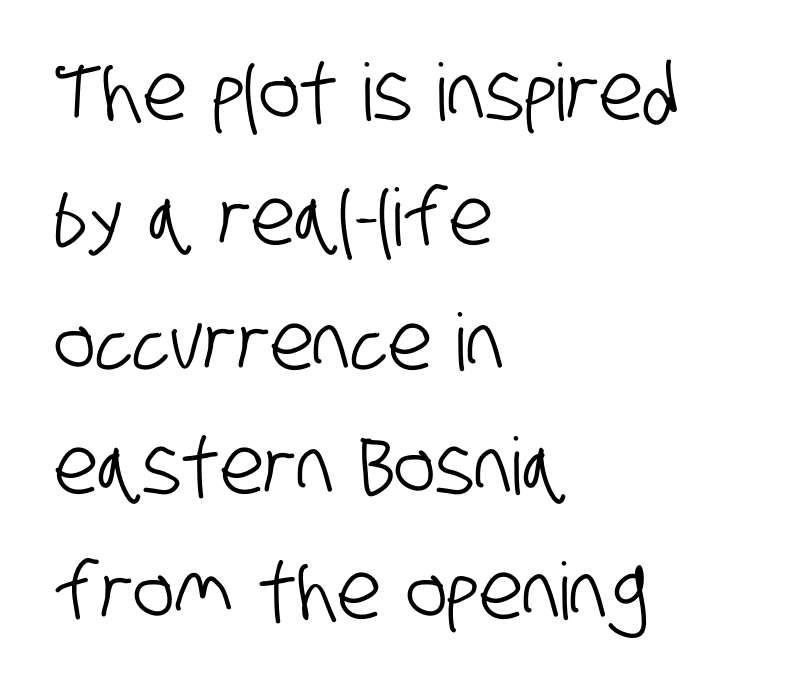
{"serif": "no", "width": "condensed", "stroke_contrast": "low", "x_height": "large", "monospaced": "no", "underline": "no", "align": "left", "line_spacing": "normal", "line_spacing_ratio": 1.58, "letter_spacing": "normal", "letter_spacing_em": 0.0, "glyph_px": 79}
